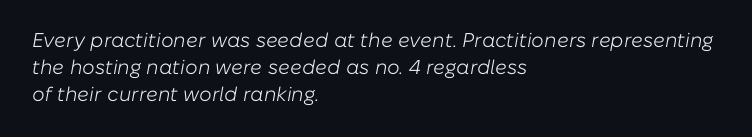
Q: Is the text bold? A: No.
Q: Is the text italic (slanted)? A: Yes, it leans right by about 10 degrees.
Q: Is the text underlined? A: No.
Q: How is the paragraph aligned? A: Left-aligned.
Q: Is the spacing between letters normal or unusually wide? A: Normal.
Q: Is the spacing between lines tight, normal or loose? A: Normal.
